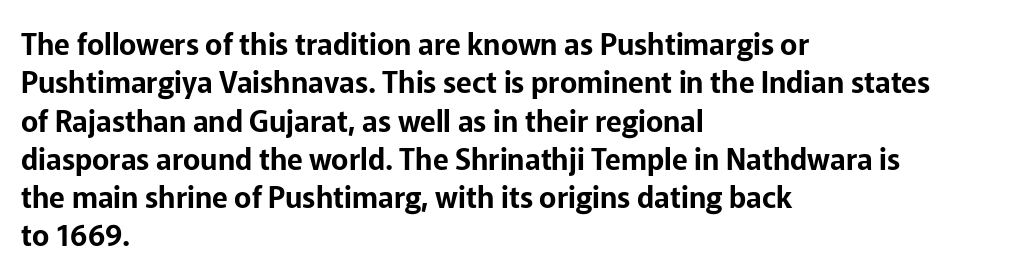
The image shows 29 px sans-serif type, upright; set left-aligned, normal line spacing (1.32x), normal letter spacing, not underlined; low stroke contrast and a medium x-height.
